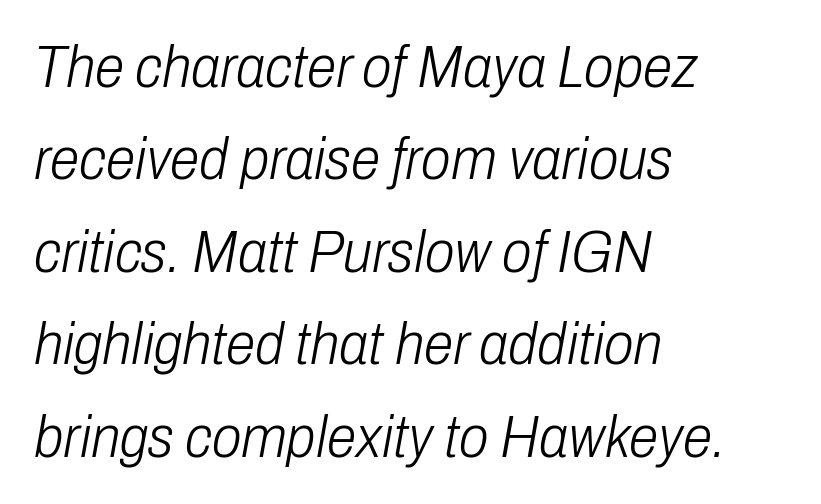
{"italic": "yes", "lean": "right", "slant_degrees": 10, "bold": "no", "weight": "light", "width": "condensed", "stroke_contrast": "low", "x_height": "medium", "monospaced": "no", "underline": "no", "align": "left", "line_spacing": "normal", "line_spacing_ratio": 1.54, "letter_spacing": "normal", "letter_spacing_em": 0.0, "glyph_px": 60}
